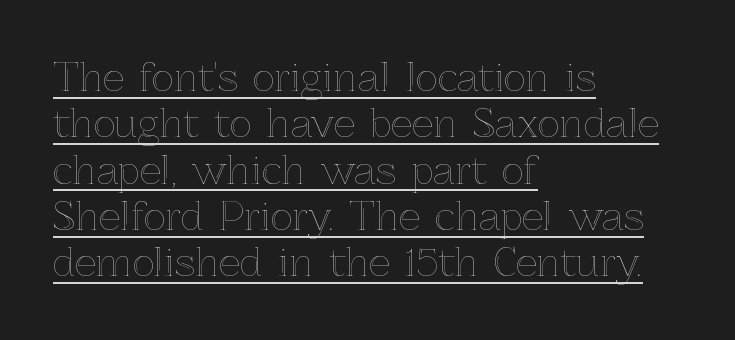
No italicization has been applied; the sample stays upright. Check the space under the baseline: a stroke is drawn there. Short note: letters normally spaced. The setting favours the left margin, as ordinary paragraphs usually do. The rendering uses natural spacing where letterforms have individual widths.
